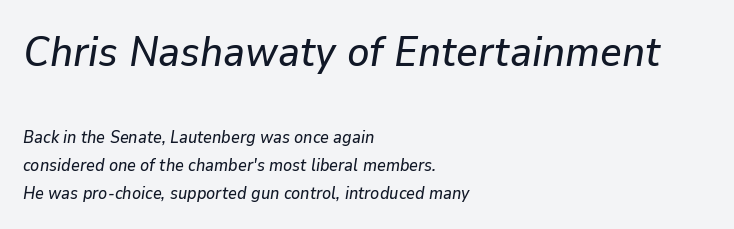
{"italic": "yes", "lean": "right", "slant_degrees": 9, "width": "normal", "stroke_contrast": "low", "x_height": "medium", "monospaced": "no", "underline": "no", "align": "left", "line_spacing": "normal", "line_spacing_ratio": 1.64, "letter_spacing": "normal", "letter_spacing_em": 0.0, "larger_block": "first", "size_ratio": 2.47, "glyph_px": 42}
